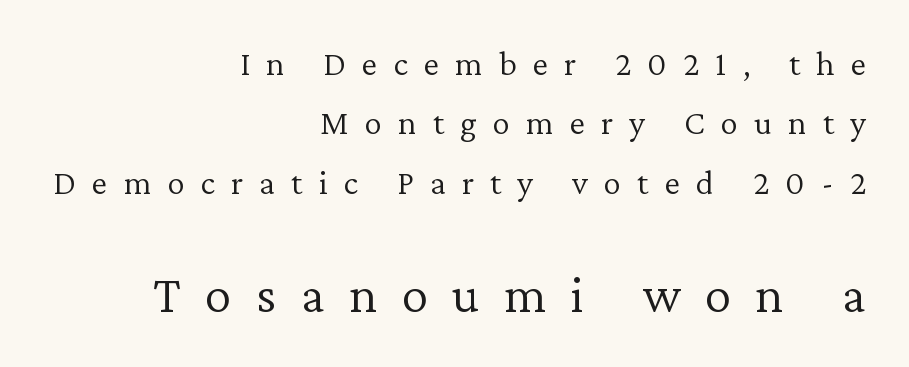
The area under the type is left untouched. Think standard paragraph weight, or any step lighter than that. Leading matches the norm, producing a regular column. Here the designer chose a conventional face with non-uniform glyph widths.
